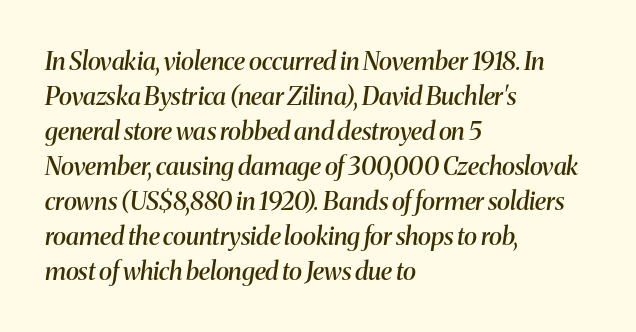
These lines keep a tight, regular rhythm from letter to letter. Is the type slanted? Yes — the strokes lean at a clear angle. Each row of text sits above clean, open space. Typographic density is moderately raised because the face is semibold. The leading is moderate, giving the passage an even texture. Alignment: flush left.
